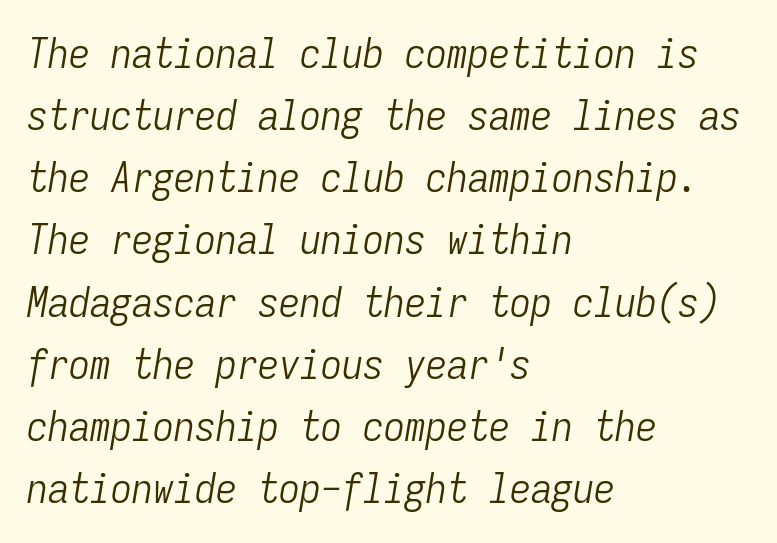
The image shows 42 px light, condensed type, italic (leaning right), monospaced; set left-aligned, normal line spacing (1.48x), normal letter spacing, not underlined; low stroke contrast and a medium x-height.
